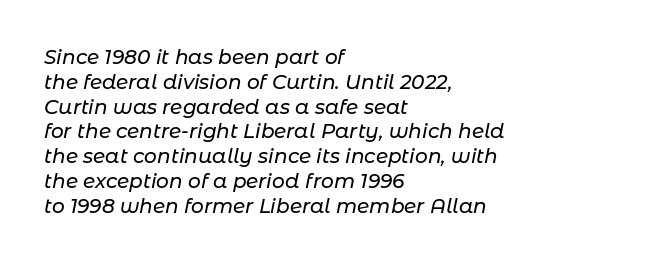
The passage is arranged the way most books set body copy — flush left. The text carries the slant typical of an italic or oblique font. Unmarked baselines from the first word to the last. This rendering leaves character spacing at its baseline value.
